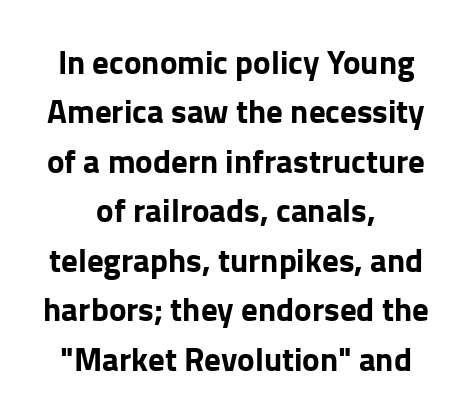
The image shows 33 px bold sans-serif type, upright; set centered, normal line spacing (1.5x), normal letter spacing, not underlined; low stroke contrast and a medium x-height.
